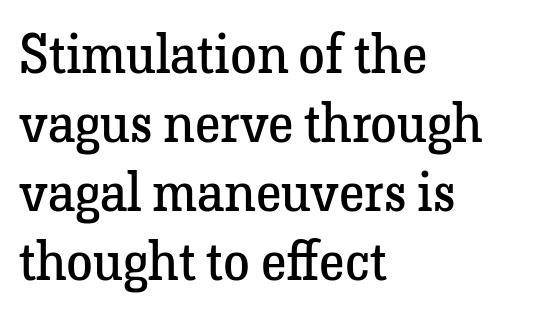
The image shows 54 px regular-weight serif type, upright; set left-aligned, normal line spacing (1.28x), normal letter spacing, not underlined; low stroke contrast and a medium x-height.
